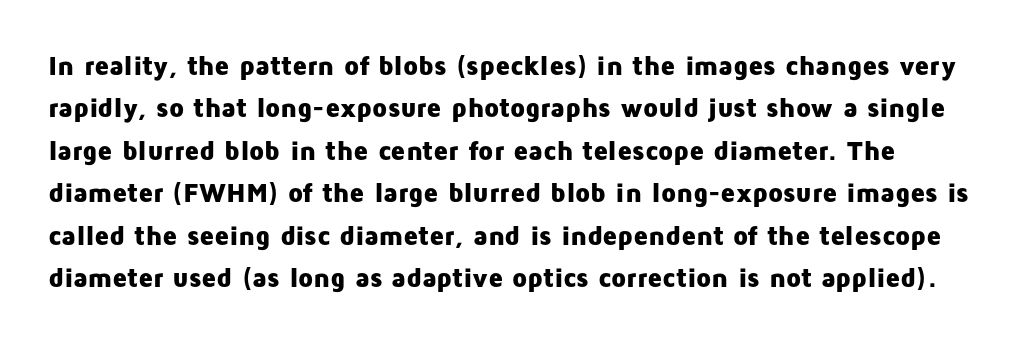
Each row of text sits above clean, open space. This block has exactly the height ordinary leading produces. Typographic density is high because the face is bold. The face used here is rendered with its standard letterfit. Unlike italic type, these characters show no tilt at all.
